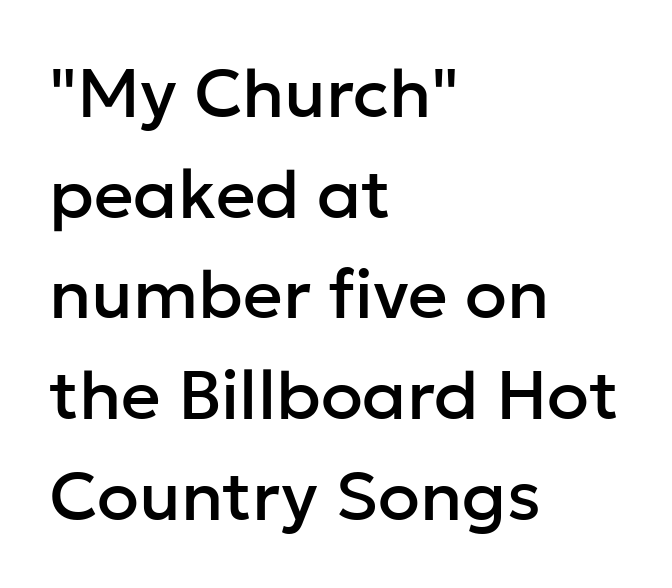
The image shows 69 px sans-serif type, upright; set left-aligned, normal line spacing (1.46x), normal letter spacing, not underlined; low stroke contrast and a medium x-height.
